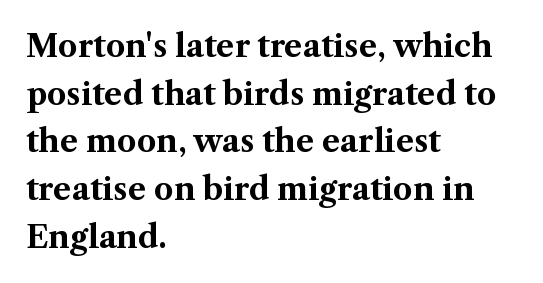
Heavy, bold letterforms. Tracking value appears to be zero — textbook default spacing. Is this a fixed-width face? No — the glyphs have proportional, varying widths. Every stem runs plumb, perpendicular to the baseline.
